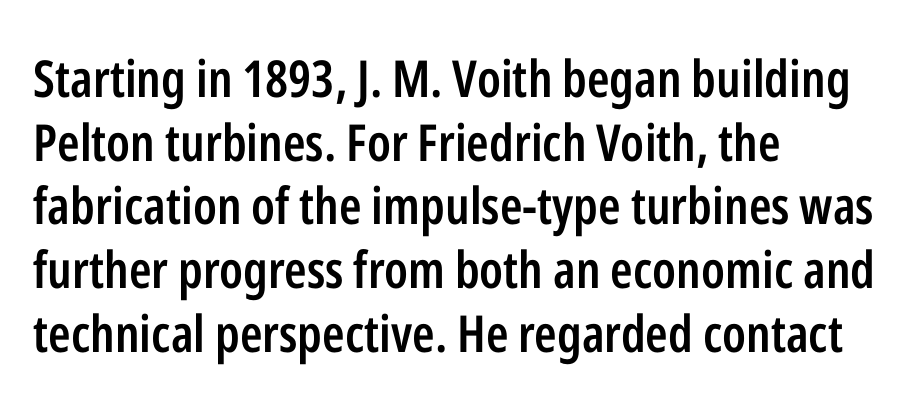
Default kerning and tracking; the words read as compact shapes. The glyphs in this specimen are sans serif. The typesetting leans somewhat heavy: a semibold. Note the varied advance widths — an 'i' is clearly narrower than an 'm'. This sample is left-justified, so line endings fall wherever the words run out.
